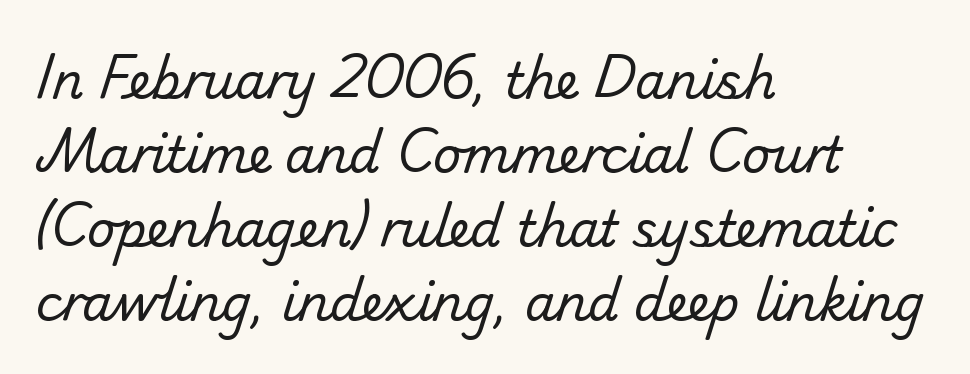
Q: Is the text bold? A: No.
Q: Is the typeface a serif or a sans-serif typeface? A: Sans-serif.
Q: Is the text underlined? A: No.
Q: How is the paragraph aligned? A: Left-aligned.
Q: Is the spacing between letters normal or unusually wide? A: Normal.
Q: Is the spacing between lines tight, normal or loose? A: Normal.
Q: Width (condensed, normal, or wide)? A: Normal.
Q: Stroke contrast? A: Low.
Q: x-height? A: Small.
Q: Monospaced? A: No.
